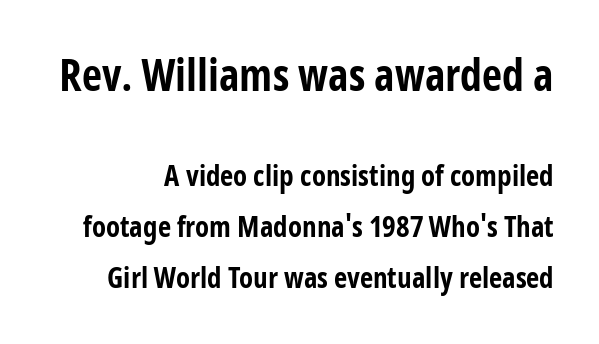
Q: Is the text bold? A: Yes.
Q: Is the text italic (slanted)? A: No, it is upright.
Q: Is the typeface a serif or a sans-serif typeface? A: Sans-serif.
Q: Is the text underlined? A: No.
Q: Is the spacing between letters normal or unusually wide? A: Normal.
Q: Which block of text is set in a larger size, the first (top) or the second (bottom)? A: The first (top) one.
Q: Width (condensed, normal, or wide)? A: Condensed.
Q: Stroke contrast? A: Low.
Q: x-height? A: Medium.
Q: Monospaced? A: No.
